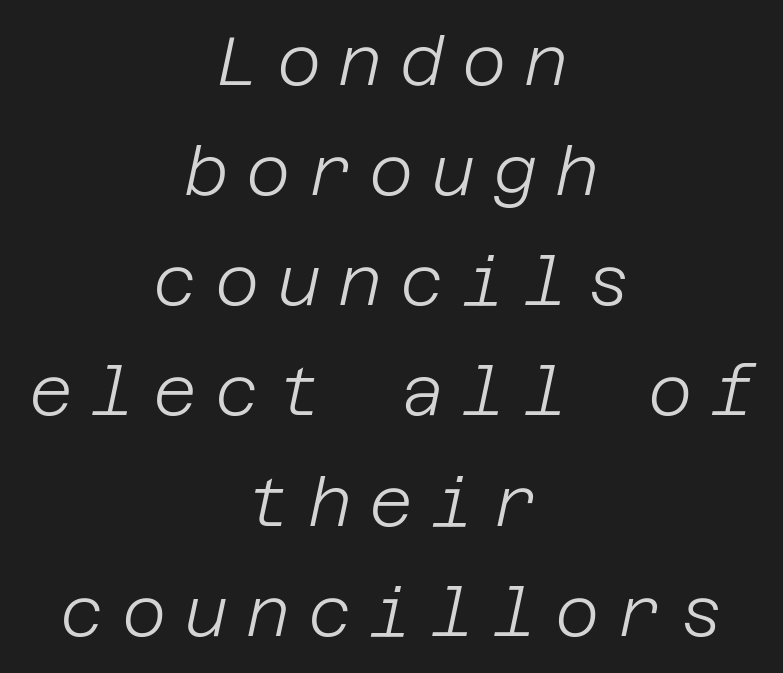
Q: Is the text bold? A: No.
Q: Is the text italic (slanted)? A: Yes, it leans right by about 12 degrees.
Q: Is the text underlined? A: No.
Q: How is the paragraph aligned? A: Centered.
Q: Is the spacing between letters normal or unusually wide? A: Unusually wide.
Q: Is the spacing between lines tight, normal or loose? A: Normal.
Q: Width (condensed, normal, or wide)? A: Normal.
Q: Stroke contrast? A: Low.
Q: x-height? A: Large.
